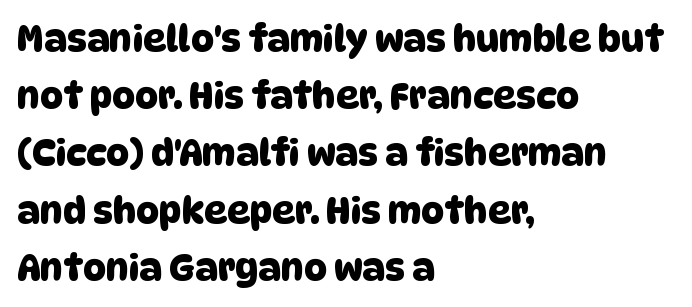
{"serif": "no", "width": "normal", "stroke_contrast": "low", "x_height": "large", "monospaced": "no", "underline": "no", "align": "left", "line_spacing": "normal", "line_spacing_ratio": 1.59, "letter_spacing": "normal", "letter_spacing_em": 0.0, "glyph_px": 36}
